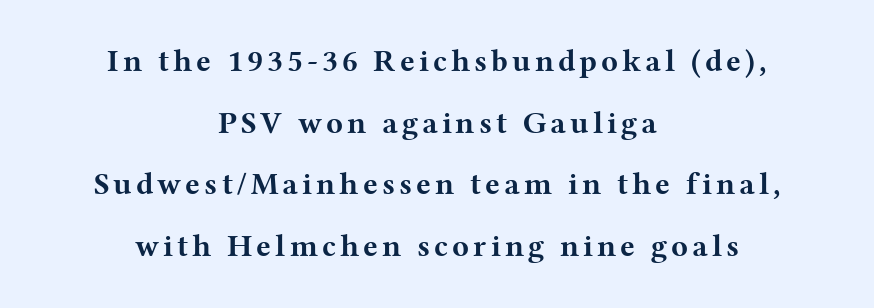
Q: Is the text bold? A: Yes.
Q: Is the text italic (slanted)? A: No, it is upright.
Q: Is the typeface a serif or a sans-serif typeface? A: Serif.
Q: Is the text underlined? A: No.
Q: How is the paragraph aligned? A: Centered.
Q: Is the spacing between lines tight, normal or loose? A: Loose.
Q: Width (condensed, normal, or wide)? A: Wide.
Q: Stroke contrast? A: Medium.
Q: x-height? A: Medium.
Q: Monospaced? A: No.
